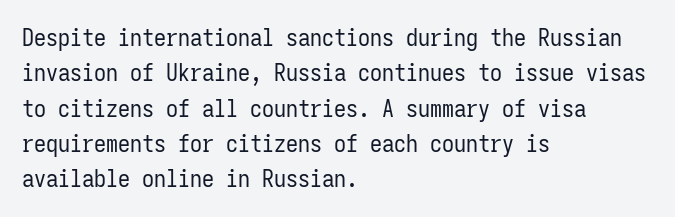
Q: Is the text bold? A: No.
Q: Is the text italic (slanted)? A: No, it is upright.
Q: Is the text underlined? A: No.
Q: How is the paragraph aligned? A: Left-aligned.
Q: Is the spacing between letters normal or unusually wide? A: Normal.
Q: Is the spacing between lines tight, normal or loose? A: Normal.
